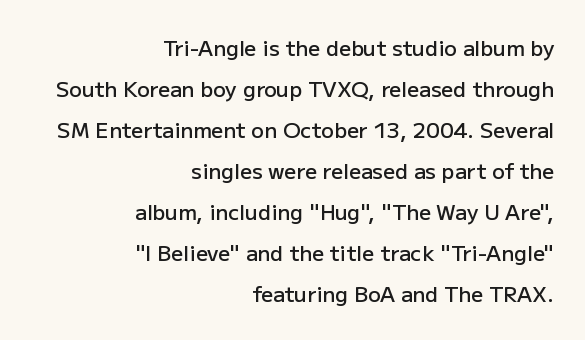
The image shows 21 px text type, upright; set right-aligned, loose line spacing (1.95x), normal letter spacing, not underlined.
